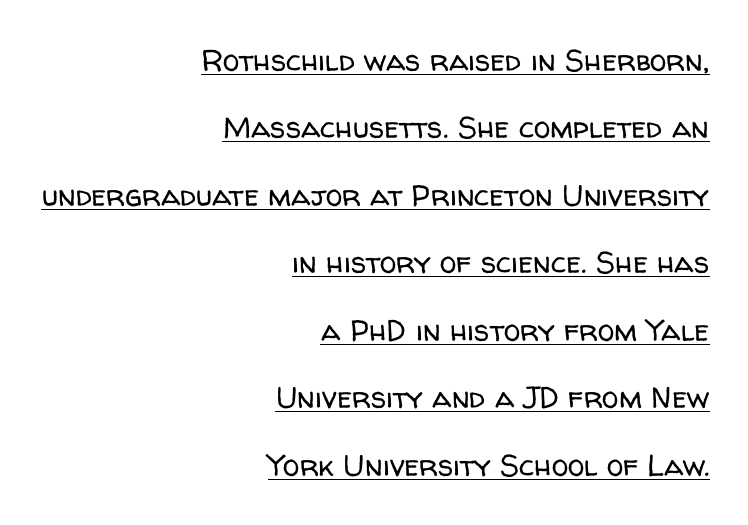
One glance says open: line gaps are wider than usual. The face used here appears with an underline applied. Each letter keeps its own natural width here, so spacing adapts to shape. Nope, not italic — everything's standing straight.
